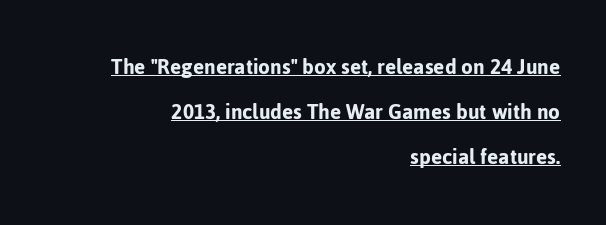
Students, observe the line beneath the letters — that is underlining. Italic: no, the glyphs are upright roman. Tracking value appears to be zero — textbook default spacing. The rendering anchors every line to the right-hand side.
